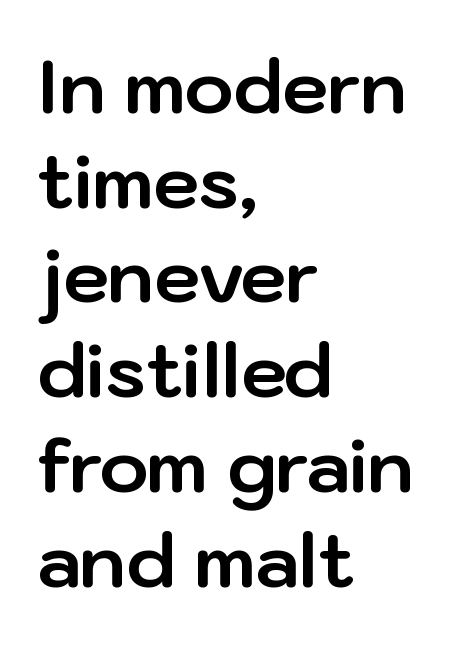
Q: Is the text bold? A: Yes.
Q: Is the text italic (slanted)? A: No, it is upright.
Q: Is the typeface a serif or a sans-serif typeface? A: Sans-serif.
Q: Is the text underlined? A: No.
Q: How is the paragraph aligned? A: Left-aligned.
Q: Is the spacing between letters normal or unusually wide? A: Normal.
Q: Is the spacing between lines tight, normal or loose? A: Normal.
Q: Width (condensed, normal, or wide)? A: Normal.
Q: Stroke contrast? A: Low.
Q: x-height? A: Medium.
Q: Monospaced? A: No.
